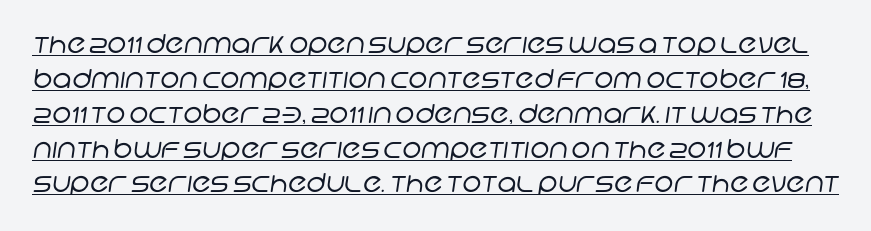
A normal amount of white space separates one row of letters from the next. Does a line run under the words? Yes, clearly. Caption: face not bold, strokes unweighted. Does extra space separate the letters? No, they use regular spacing.
